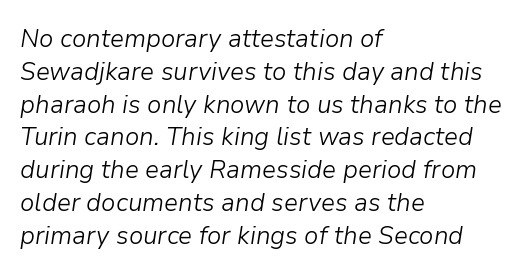
The image shows 26 px text type, italic (leaning right); set left-aligned, normal line spacing (1.26x), normal letter spacing, not underlined.
